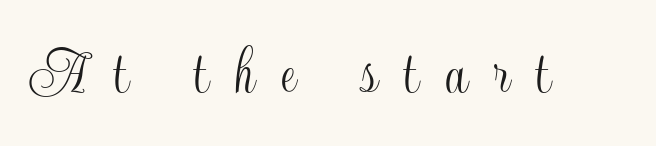
Q: Is the text italic (slanted)? A: Yes.
Q: Is the text underlined? A: No.
Q: Is the spacing between letters normal or unusually wide? A: Unusually wide.
Q: Width (condensed, normal, or wide)? A: Condensed.
Q: x-height? A: Small.
Q: Monospaced? A: No.
